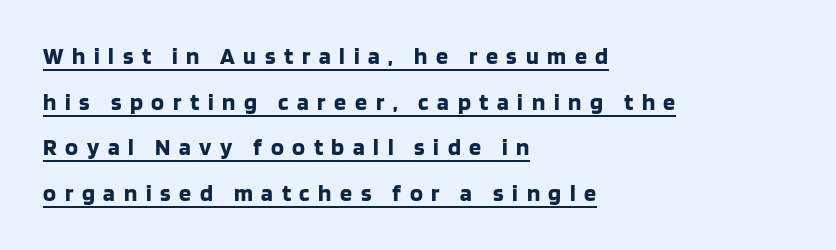
The image shows 24 px bold type, upright; set left-aligned, loose line spacing (1.9x), unusually wide letter spacing (+0.36 em), underlined.
